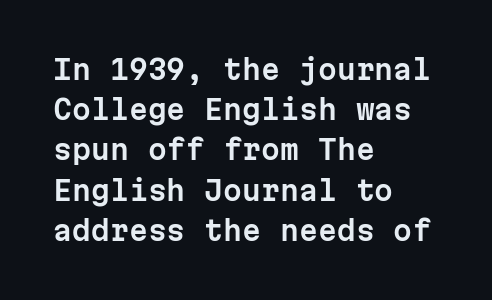
Summary of vertical rhythm: regular, with standard interline spacing. No italicization has been applied; the sample stays upright. One-word summary of the alignment: left. The line texture is even and compact thanks to regular tracking. The space directly below the letters is spotless.
